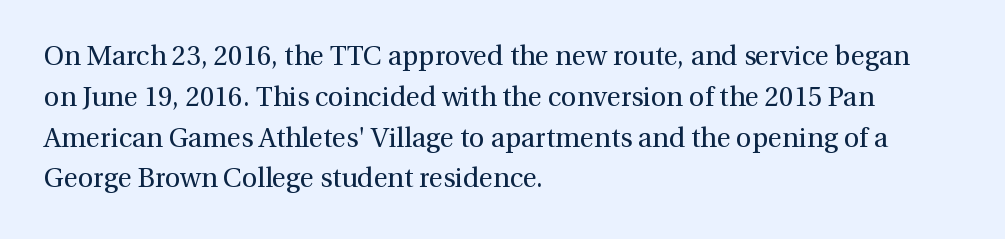
The passage shown stacks its lines at a standard gap. Plain, unruled lines of type. Summary of weight: not heavy and not bold. The rendering keeps characters at their native spacing. Notice how the stems are strictly vertical — no italics here.
